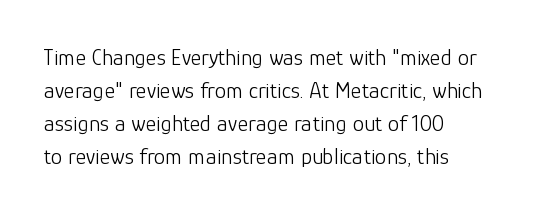
Q: Is the text bold? A: No.
Q: Is the text italic (slanted)? A: No, it is upright.
Q: Is the text underlined? A: No.
Q: How is the paragraph aligned? A: Left-aligned.
Q: Is the spacing between letters normal or unusually wide? A: Normal.
Q: Is the spacing between lines tight, normal or loose? A: Normal.
